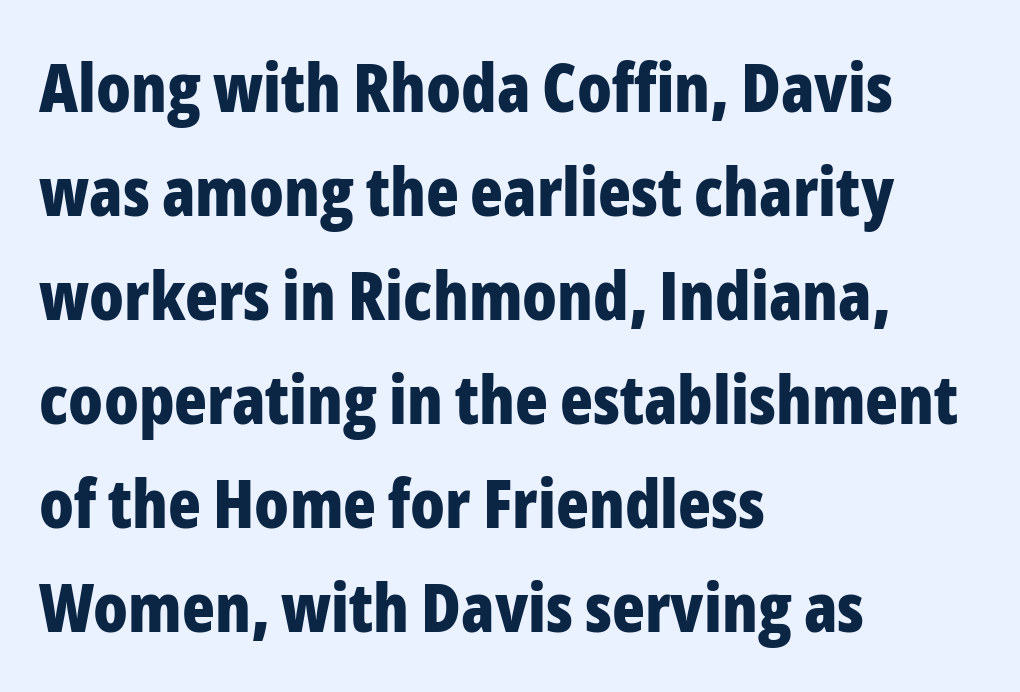
{"serif": "no", "italic": "no", "bold": "yes", "weight": "bold", "width": "condensed", "stroke_contrast": "low", "x_height": "medium", "monospaced": "no", "underline": "no", "align": "left", "line_spacing": "normal", "line_spacing_ratio": 1.53, "letter_spacing": "normal", "letter_spacing_em": 0.0, "glyph_px": 68}
